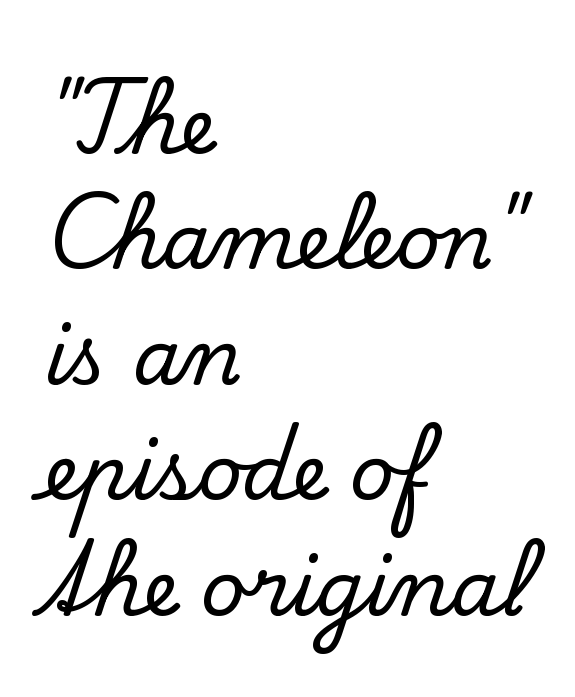
{"serif": "yes", "width": "normal", "stroke_contrast": "low", "x_height": "small", "monospaced": "no", "underline": "no", "align": "left", "line_spacing": "normal", "line_spacing_ratio": 1.5, "letter_spacing": "normal", "letter_spacing_em": 0.0, "glyph_px": 77}
